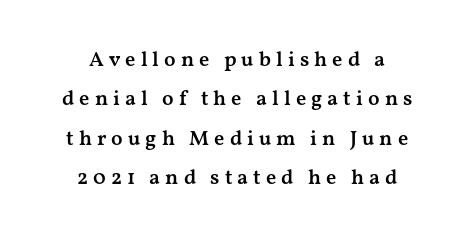
Q: Is the text bold? A: Semi-bold.
Q: Is the text italic (slanted)? A: No, it is upright.
Q: Is the text underlined? A: No.
Q: How is the paragraph aligned? A: Centered.
Q: Is the spacing between letters normal or unusually wide? A: Unusually wide.
